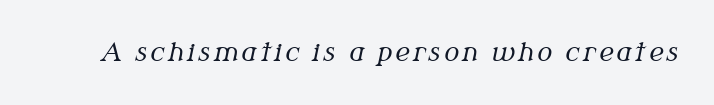
The image shows 25 px text type, italic (leaning right); set not underlined.
